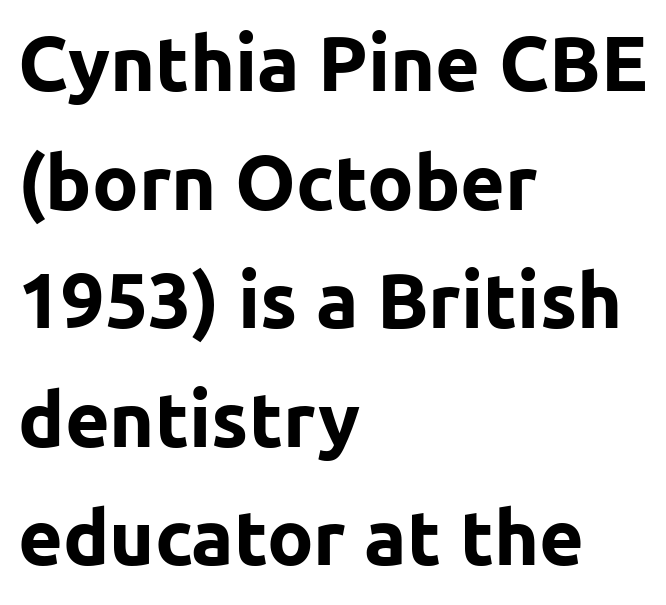
{"serif": "no", "italic": "no", "bold": "yes", "weight": "bold", "width": "normal", "stroke_contrast": "low", "x_height": "medium", "monospaced": "no", "underline": "no", "align": "left", "line_spacing": "normal", "line_spacing_ratio": 1.54, "letter_spacing": "normal", "letter_spacing_em": 0.0, "glyph_px": 77}
